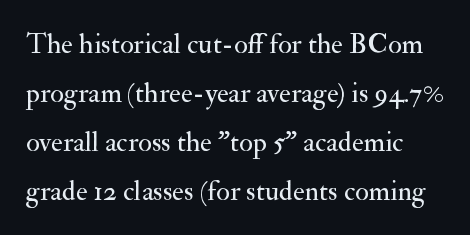
The image shows 28 px regular-weight serif type, upright; set line spacing 1.75x, normal letter spacing, not underlined; medium stroke contrast and a small x-height.
